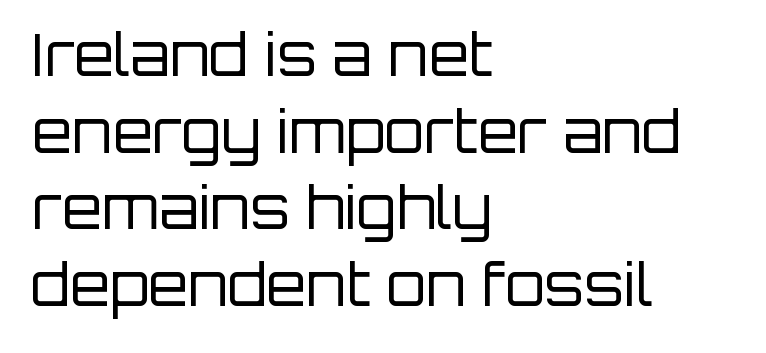
Q: Is the text bold? A: No.
Q: Is the text italic (slanted)? A: No, it is upright.
Q: Is the typeface a serif or a sans-serif typeface? A: Sans-serif.
Q: Is the text underlined? A: No.
Q: How is the paragraph aligned? A: Left-aligned.
Q: Is the spacing between letters normal or unusually wide? A: Normal.
Q: Is the spacing between lines tight, normal or loose? A: Normal.
Q: Width (condensed, normal, or wide)? A: Normal.
Q: Stroke contrast? A: Low.
Q: x-height? A: Large.
Q: Monospaced? A: No.
